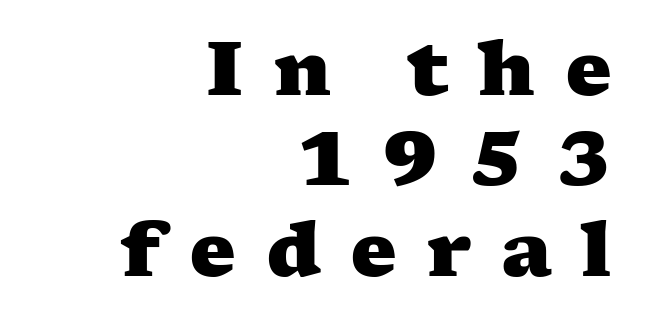
Q: Is the text bold? A: Yes.
Q: Is the typeface a serif or a sans-serif typeface? A: Serif.
Q: Is the text underlined? A: No.
Q: How is the paragraph aligned? A: Right-aligned.
Q: Is the spacing between letters normal or unusually wide? A: Unusually wide.
Q: Width (condensed, normal, or wide)? A: Wide.
Q: Stroke contrast? A: Medium.
Q: x-height? A: Medium.
Q: Monospaced? A: No.
